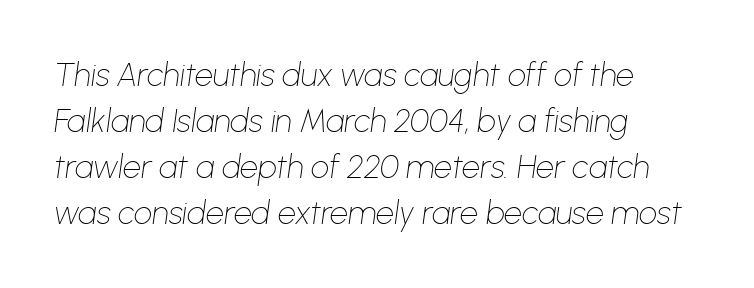
Q: Is the text bold? A: No.
Q: Is the text italic (slanted)? A: Yes, it leans right by about 8 degrees.
Q: Is the text underlined? A: No.
Q: How is the paragraph aligned? A: Left-aligned.
Q: Is the spacing between letters normal or unusually wide? A: Normal.
Q: Is the spacing between lines tight, normal or loose? A: Normal.
Q: Width (condensed, normal, or wide)? A: Normal.
Q: Stroke contrast? A: Low.
Q: x-height? A: Medium.
Q: Monospaced? A: No.
